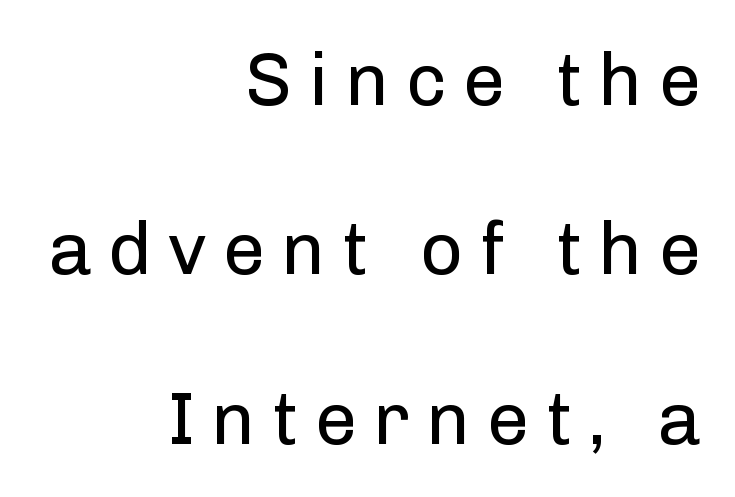
{"serif": "no", "italic": "no", "bold": "no", "weight": "regular", "width": "normal", "stroke_contrast": "low", "x_height": "medium", "monospaced": "no", "underline": "no", "align": "right", "line_spacing": "loose", "line_spacing_ratio": 2.26, "letter_spacing": "wide", "letter_spacing_em": 0.22, "glyph_px": 75}
